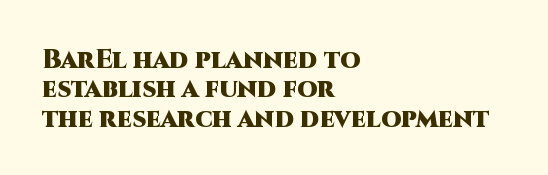
Spacing between characters is what you'd get straight out of the box. Successive baselines arrive quickly, one right under another. Which margin do the lines hug? The left one — the right edge is uneven. Weight: bold. Tall strokes in this sample are plumb rather than angled.
